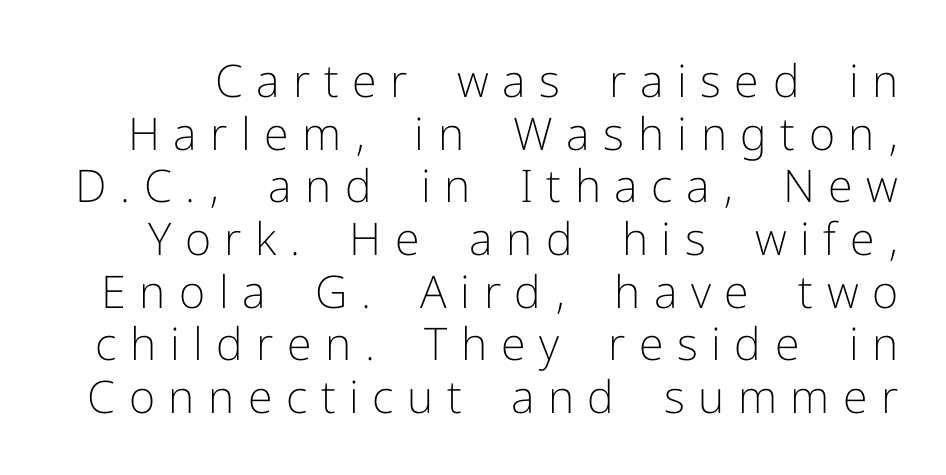
{"serif": "no", "italic": "no", "bold": "no", "weight": "light", "width": "normal", "stroke_contrast": "low", "x_height": "medium", "monospaced": "no", "underline": "no", "line_spacing_ratio": 1.17, "letter_spacing": "wide", "letter_spacing_em": 0.3, "glyph_px": 45}
